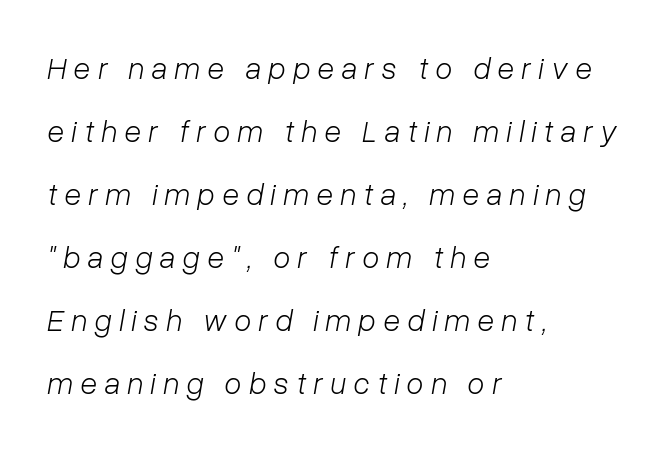
Q: Is the text bold? A: No.
Q: Is the text italic (slanted)? A: Yes, it leans right by about 10 degrees.
Q: Is the text underlined? A: No.
Q: How is the paragraph aligned? A: Left-aligned.
Q: Is the spacing between letters normal or unusually wide? A: Unusually wide.
Q: Is the spacing between lines tight, normal or loose? A: Loose.
Q: Width (condensed, normal, or wide)? A: Normal.
Q: Stroke contrast? A: Low.
Q: x-height? A: Medium.
Q: Monospaced? A: No.
